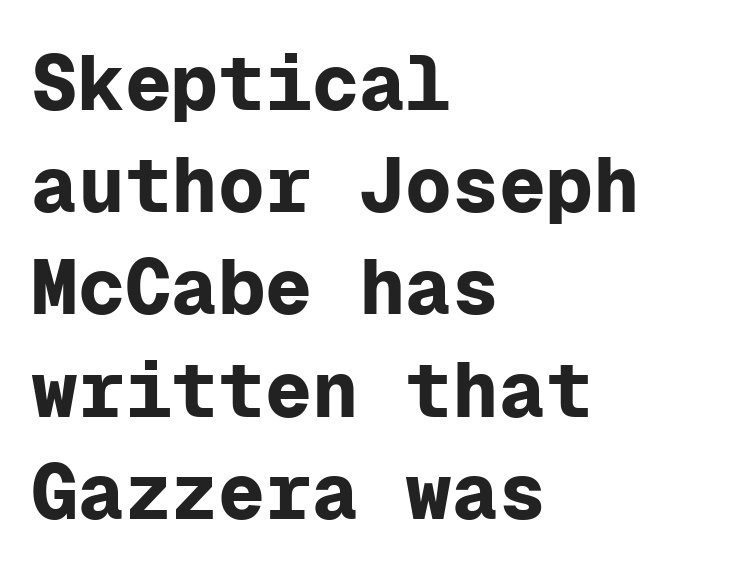
Q: Is the text bold? A: Yes.
Q: Is the text italic (slanted)? A: No, it is upright.
Q: Is the typeface a serif or a sans-serif typeface? A: Sans-serif.
Q: Is the text underlined? A: No.
Q: How is the paragraph aligned? A: Left-aligned.
Q: Is the spacing between letters normal or unusually wide? A: Normal.
Q: Is the spacing between lines tight, normal or loose? A: Normal.
Q: Width (condensed, normal, or wide)? A: Normal.
Q: Stroke contrast? A: Low.
Q: x-height? A: Medium.
Q: Monospaced? A: Yes.
